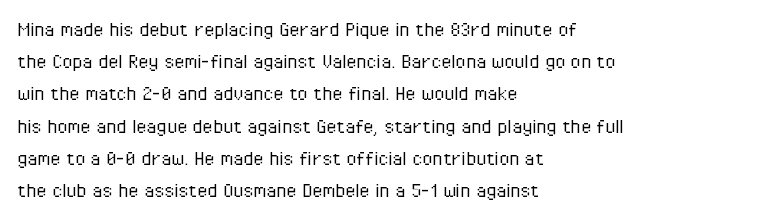
The image shows 23 px text type, upright; set left-aligned, normal line spacing (1.4x), normal letter spacing, not underlined.
